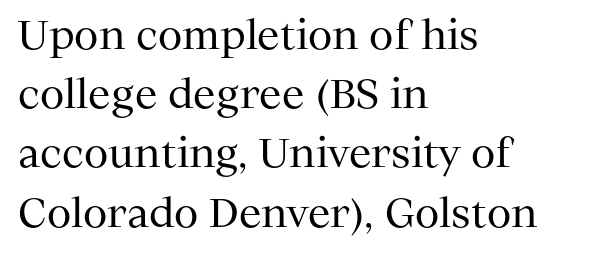
Small tapered or slab feet sit at the stroke ends, so this counts as serif. Each letter keeps its own natural width here, so spacing adapts to shape. The vertical gap from one line to the next is medium. No extra tracking has been applied to these lines. The setting favours the left margin, as ordinary paragraphs usually do.
